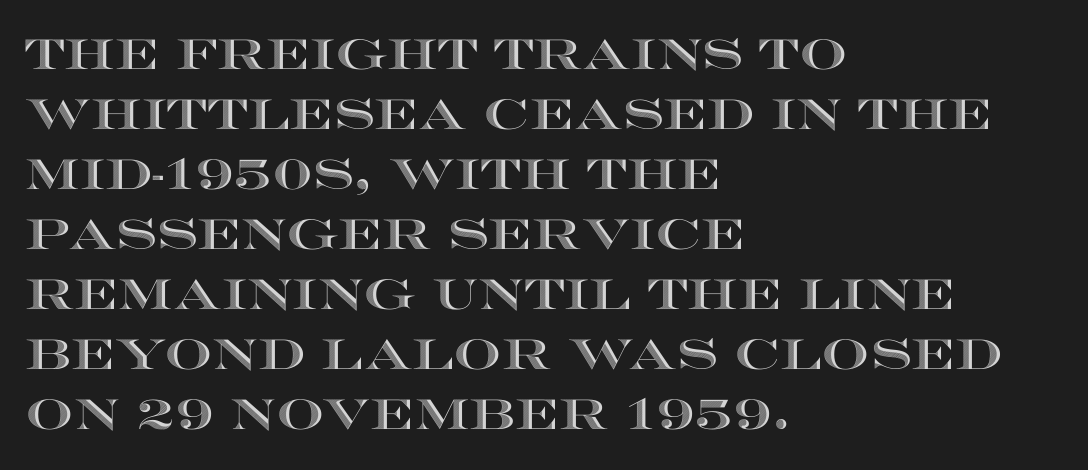
Line spacing here is normal. Looks like regular typesetting: each glyph gets only the width it needs. How are the letters spaced? Ordinarily, with no added tracking. A roman cut, with each character standing at attention.
